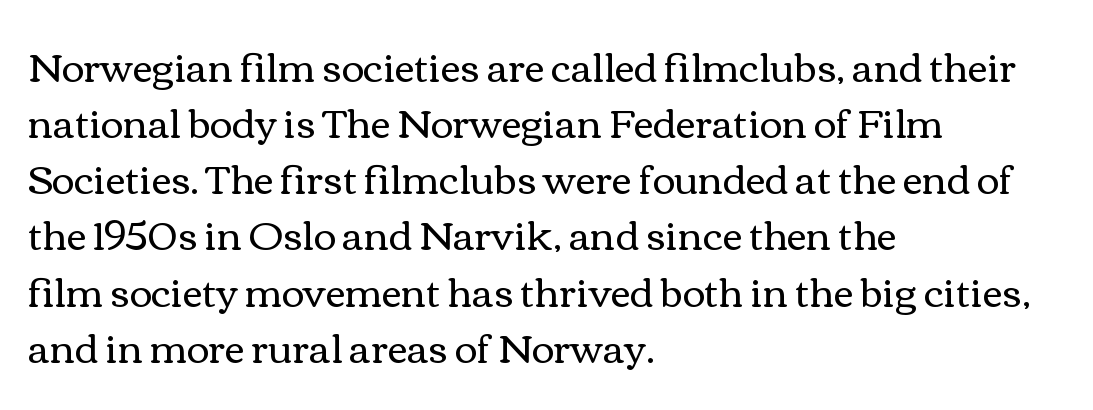
Q: Is the text bold? A: No.
Q: Is the text italic (slanted)? A: No, it is upright.
Q: Is the text underlined? A: No.
Q: How is the paragraph aligned? A: Left-aligned.
Q: Is the spacing between letters normal or unusually wide? A: Normal.
Q: Is the spacing between lines tight, normal or loose? A: Normal.
Q: Width (condensed, normal, or wide)? A: Wide.
Q: Stroke contrast? A: Medium.
Q: x-height? A: Medium.
Q: Monospaced? A: No.
